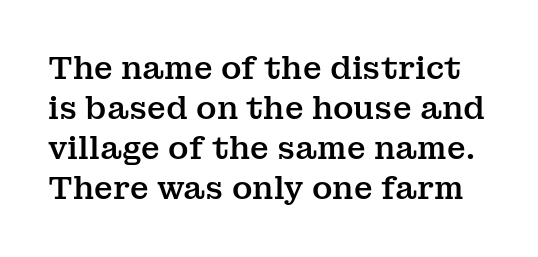
{"serif": "yes", "italic": "no", "width": "normal", "stroke_contrast": "medium", "x_height": "medium", "monospaced": "no", "underline": "no", "line_spacing": "normal", "line_spacing_ratio": 1.29, "letter_spacing": "normal", "letter_spacing_em": 0.0, "glyph_px": 31}
